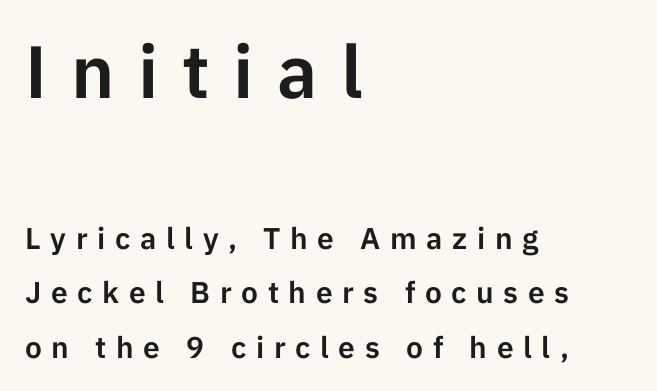
The image shows 74 px sans-serif type, upright; set left-aligned, line spacing 1.82x, unusually wide letter spacing (+0.32 em), not underlined; the first (top) block is 2.47x larger; low stroke contrast and a medium x-height.
